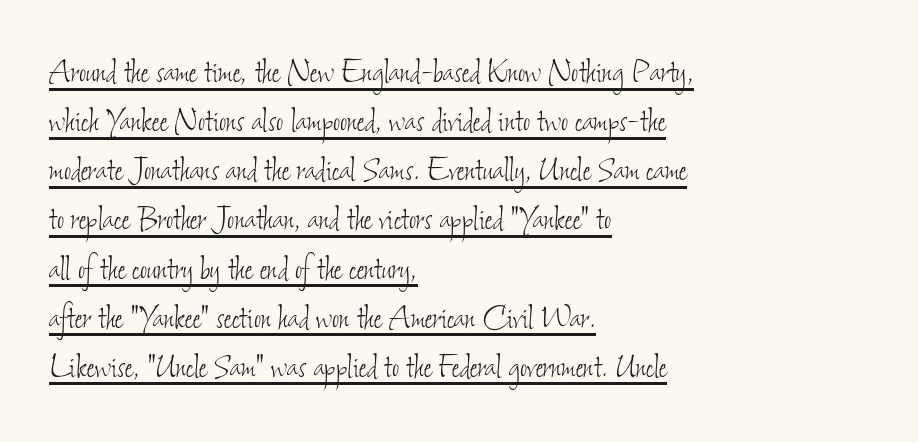
The image shows 39 px thin, condensed type; set left-aligned, normal line spacing (1.26x), normal letter spacing, underlined; low stroke contrast and a small x-height.
